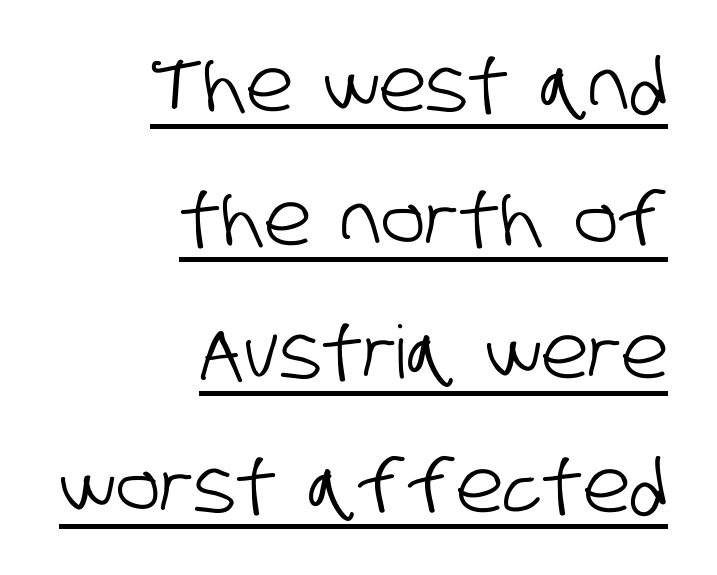
{"serif": "no", "width": "condensed", "stroke_contrast": "low", "x_height": "large", "monospaced": "no", "underline": "yes", "align": "right", "line_spacing_ratio": 1.83, "letter_spacing": "normal", "letter_spacing_em": 0.0, "glyph_px": 73}
